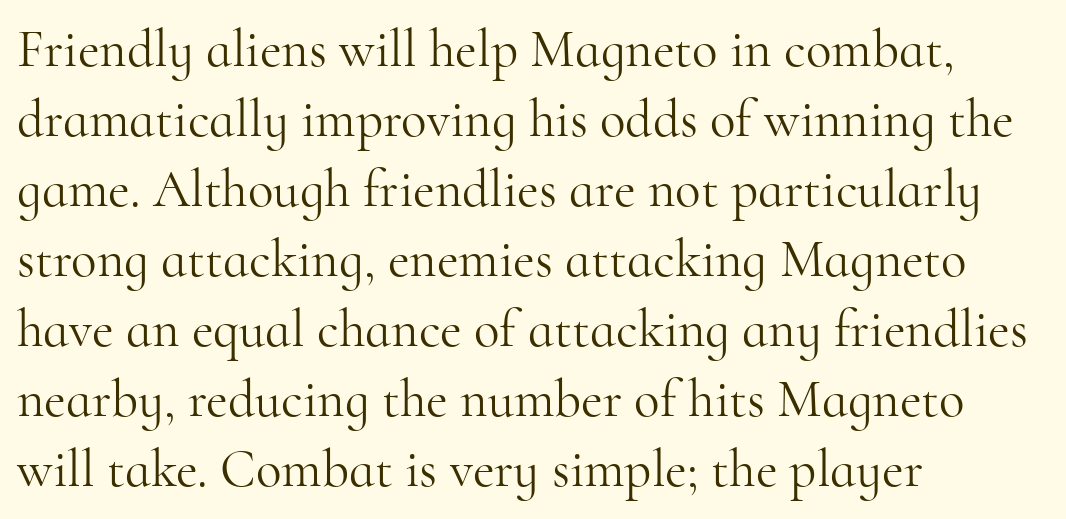
{"serif": "yes", "italic": "no", "bold": "no", "weight": "light", "width": "normal", "stroke_contrast": "high", "x_height": "small", "monospaced": "no", "underline": "no", "align": "left", "line_spacing": "normal", "line_spacing_ratio": 1.32, "letter_spacing": "normal", "letter_spacing_em": 0.0, "glyph_px": 53}
